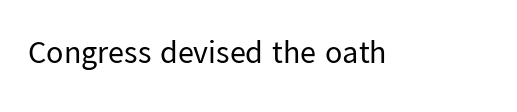
The image shows 32 px regular-weight sans-serif type, upright; set normal letter spacing, not underlined; low stroke contrast and a medium x-height.
